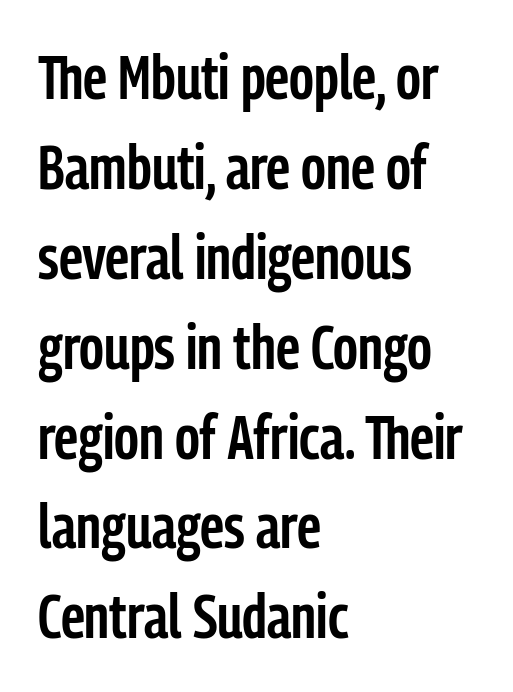
The image shows 62 px semibold, condensed sans-serif type, upright; set left-aligned, normal line spacing (1.45x), normal letter spacing, not underlined; low stroke contrast and a medium x-height.
